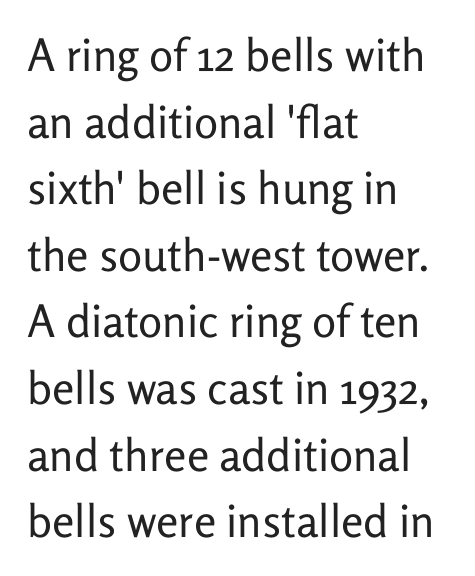
The image shows 45 px regular-weight sans-serif type, upright; set left-aligned, normal line spacing (1.48x), normal letter spacing, not underlined; low stroke contrast and a medium x-height.
